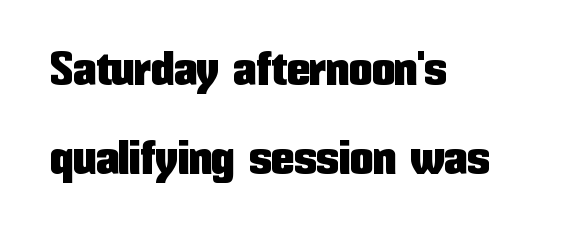
Unlike italic type, these characters show no tilt at all. Looks like regular typesetting: each glyph gets only the width it needs. The block of text is sparse from top to bottom, with ample space between rows. The font family rendered here belongs to the sans-serif group.
